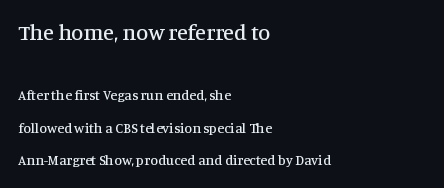
The gap between lines stays unmarked. Tracking value appears to be zero — textbook default spacing. This rendering uses left alignment, leaving the right contour irregular. Tall strokes in this sample are plumb rather than angled. The upper block of text is set noticeably larger than the block beneath it.
